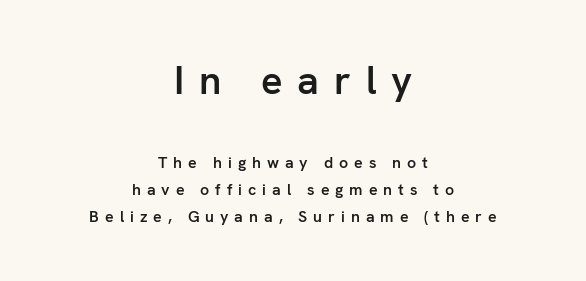
{"serif": "no", "italic": "no", "bold": "semi", "weight": "semibold", "width": "normal", "stroke_contrast": "low", "x_height": "medium", "monospaced": "no", "underline": "no", "align": "center", "line_spacing": "normal", "line_spacing_ratio": 1.66, "letter_spacing": "wide", "letter_spacing_em": 0.37, "larger_block": "first", "size_ratio": 2.5, "glyph_px": 40}
